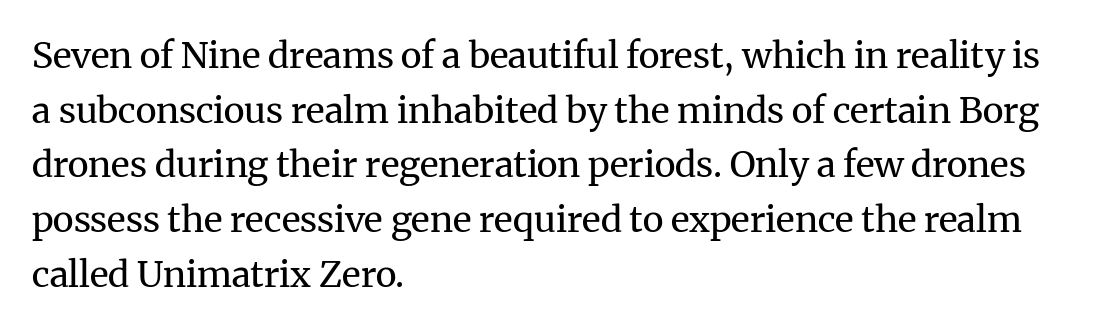
In terms of posture, this sample is upright. The letterforms sit shoulder to shoulder at normal distance. Note the varied advance widths — an 'i' is clearly narrower than an 'm'. Classification — serif. In CSS terms this would be text-align: left. In terms of leading, this rendering sits right in the middle.
